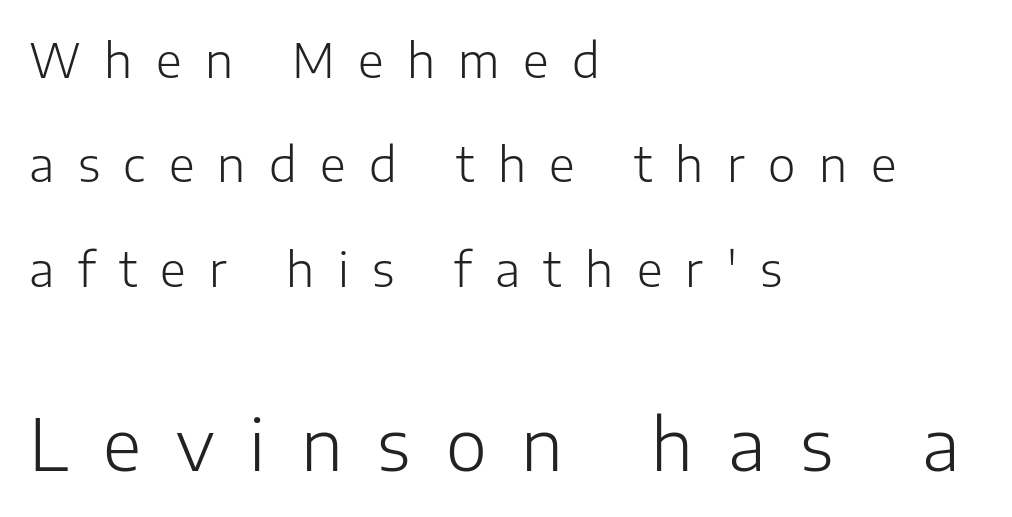
Q: Is the text bold? A: No.
Q: Is the text italic (slanted)? A: No, it is upright.
Q: Is the typeface a serif or a sans-serif typeface? A: Sans-serif.
Q: Is the text underlined? A: No.
Q: How is the paragraph aligned? A: Left-aligned.
Q: Is the spacing between letters normal or unusually wide? A: Unusually wide.
Q: Is the spacing between lines tight, normal or loose? A: Loose.
Q: Which block of text is set in a larger size, the first (top) or the second (bottom)? A: The second (bottom) one.
Q: Width (condensed, normal, or wide)? A: Normal.
Q: Stroke contrast? A: Low.
Q: x-height? A: Medium.
Q: Monospaced? A: No.
